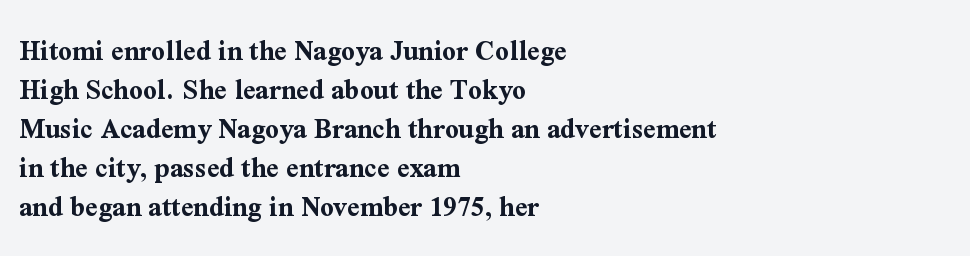
{"serif": "yes", "italic": "no", "bold": "yes", "weight": "bold", "width": "normal", "stroke_contrast": "medium", "x_height": "medium", "monospaced": "no", "underline": "no", "align": "left", "line_spacing": "normal", "line_spacing_ratio": 1.3, "letter_spacing": "normal", "letter_spacing_em": 0.0, "glyph_px": 30}
